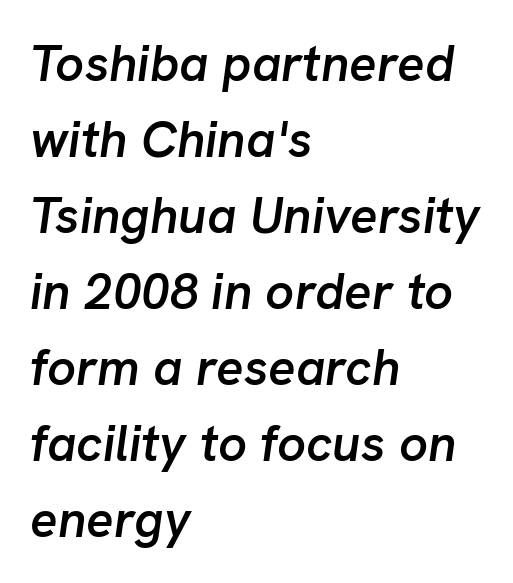
Q: Is the text bold? A: Semi-bold.
Q: Is the text italic (slanted)? A: Yes, it leans right by about 8 degrees.
Q: Is the text underlined? A: No.
Q: How is the paragraph aligned? A: Left-aligned.
Q: Is the spacing between letters normal or unusually wide? A: Normal.
Q: Is the spacing between lines tight, normal or loose? A: Normal.
Q: Width (condensed, normal, or wide)? A: Normal.
Q: Stroke contrast? A: Low.
Q: x-height? A: Medium.
Q: Monospaced? A: No.
